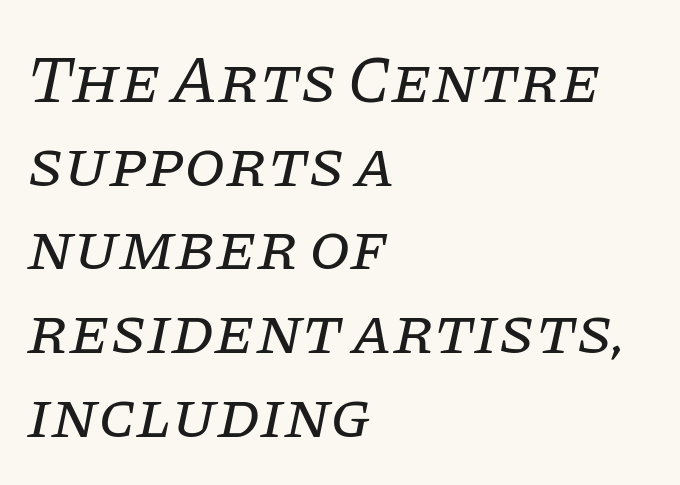
Q: Is the text bold? A: No.
Q: Is the text italic (slanted)? A: Yes, it leans right by about 11 degrees.
Q: Is the typeface a serif or a sans-serif typeface? A: Serif.
Q: Is the text underlined? A: No.
Q: How is the paragraph aligned? A: Left-aligned.
Q: Is the spacing between letters normal or unusually wide? A: Normal.
Q: Is the spacing between lines tight, normal or loose? A: Normal.
Q: Width (condensed, normal, or wide)? A: Normal.
Q: Stroke contrast? A: Low.
Q: x-height? A: Large.
Q: Monospaced? A: No.
